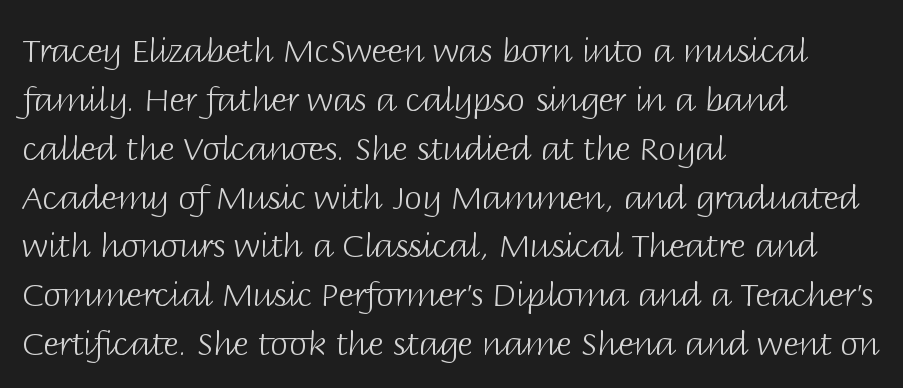
In CSS terms this would be text-align: left. Does extra space separate the letters? No, they use regular spacing. Unmarked baselines from the first word to the last. Letters have the restrained weight of plain body copy at most. Horizontal bands of white between lines are of average thickness. Do the characters align in a grid? No, the font is proportional.
